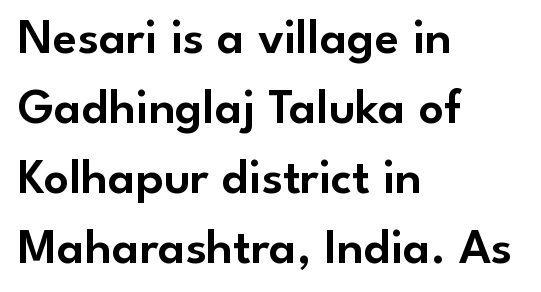
Q: Is the text italic (slanted)? A: No, it is upright.
Q: Is the typeface a serif or a sans-serif typeface? A: Sans-serif.
Q: Is the text underlined? A: No.
Q: How is the paragraph aligned? A: Left-aligned.
Q: Is the spacing between letters normal or unusually wide? A: Normal.
Q: Is the spacing between lines tight, normal or loose? A: Normal.
Q: Width (condensed, normal, or wide)? A: Normal.
Q: Stroke contrast? A: Low.
Q: x-height? A: Small.
Q: Monospaced? A: No.
